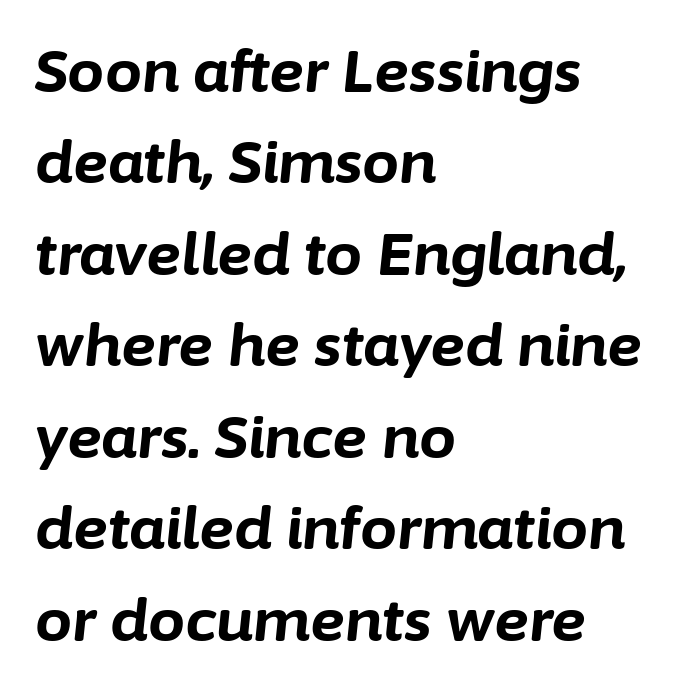
Q: Is the text bold? A: Yes.
Q: Is the text italic (slanted)? A: Yes, it leans right by about 6 degrees.
Q: Is the text underlined? A: No.
Q: How is the paragraph aligned? A: Left-aligned.
Q: Is the spacing between letters normal or unusually wide? A: Normal.
Q: Is the spacing between lines tight, normal or loose? A: Normal.
Q: Width (condensed, normal, or wide)? A: Normal.
Q: Stroke contrast? A: Low.
Q: x-height? A: Medium.
Q: Monospaced? A: No.
